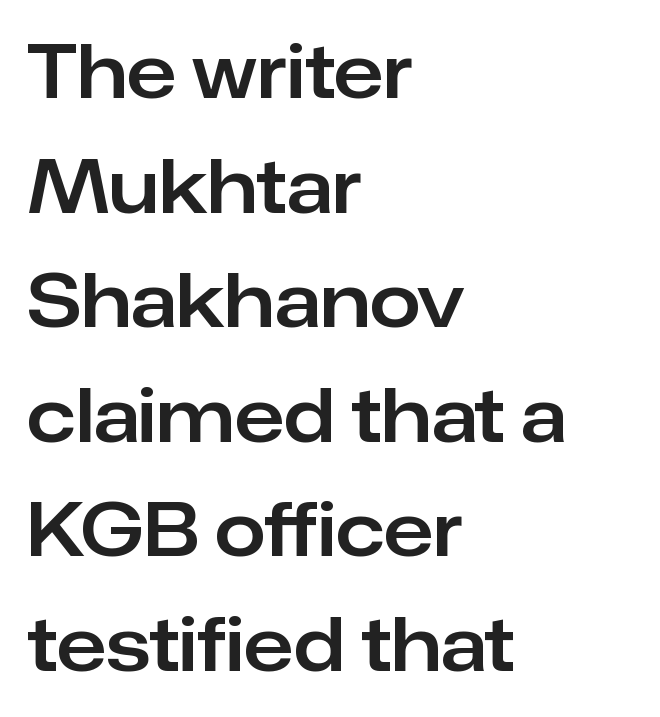
The designer left line spacing at the default. All the whitespace from short lines collects on the right. The horizontal fit of the characters is conventional and even. Unlike italic type, these characters show no tilt at all.
